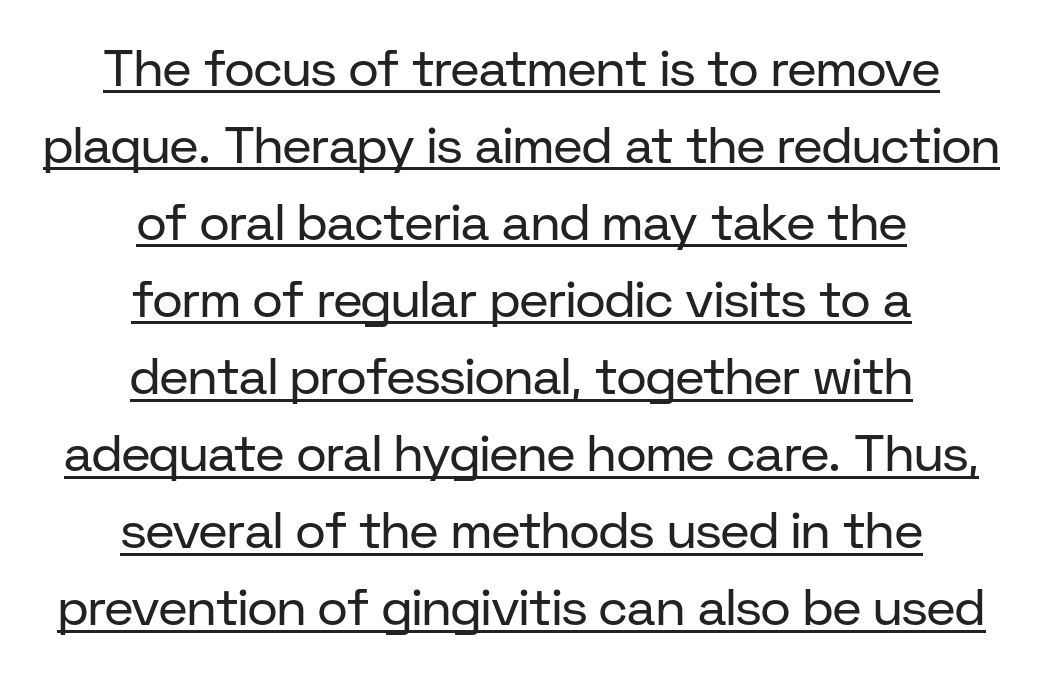
{"serif": "no", "italic": "no", "bold": "no", "weight": "regular", "width": "normal", "stroke_contrast": "low", "x_height": "medium", "monospaced": "no", "underline": "yes", "align": "center", "line_spacing": "normal", "line_spacing_ratio": 1.51, "letter_spacing": "normal", "letter_spacing_em": 0.0, "glyph_px": 51}
